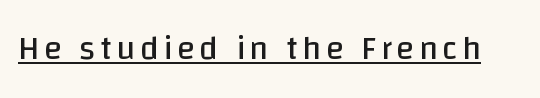
{"serif": "no", "italic": "no", "bold": "no", "weight": "regular", "width": "normal", "stroke_contrast": "low", "x_height": "large", "monospaced": "no", "underline": "yes", "glyph_px": 33}
